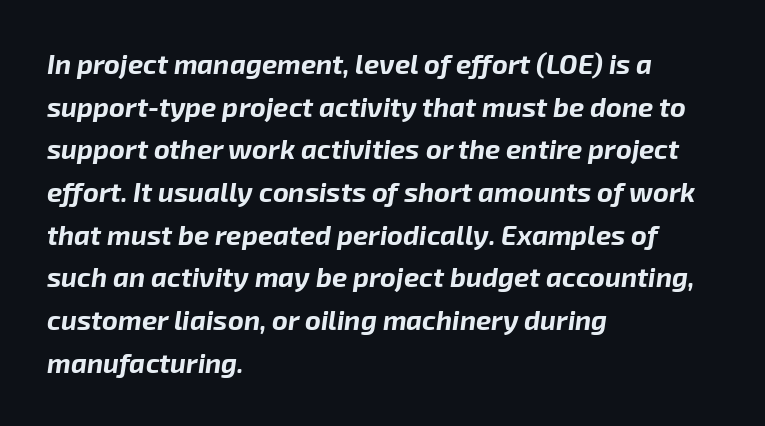
Students, this is bold: see how much ink each stroke carries. Line beginnings align vertically; line endings do not. Emphasis-style slanted type is in use. Reading down the column, the eye jumps a familiar distance to each next line. Each word holds together tightly as a unit, with standard inter-letter gaps.
